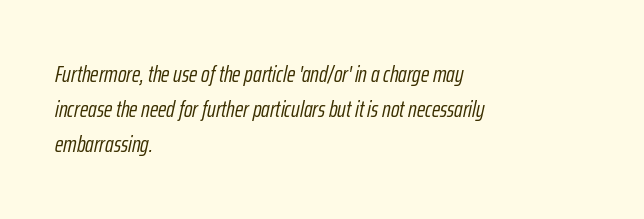
Q: Is the text bold? A: No.
Q: Is the text italic (slanted)? A: Yes, it leans right by about 12 degrees.
Q: Is the text underlined? A: No.
Q: How is the paragraph aligned? A: Left-aligned.
Q: Is the spacing between letters normal or unusually wide? A: Normal.
Q: Is the spacing between lines tight, normal or loose? A: Normal.
